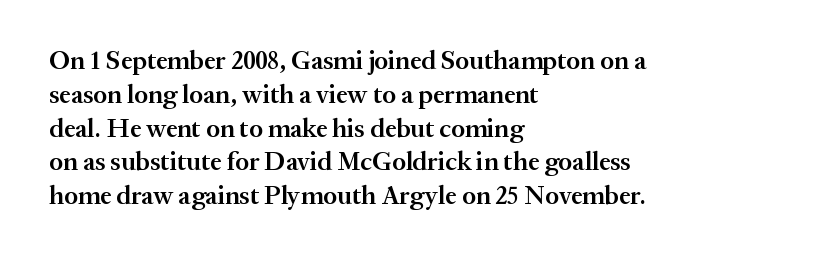
{"italic": "no", "bold": "semi", "underline": "no", "align": "left", "line_spacing": "normal", "line_spacing_ratio": 1.3, "letter_spacing": "normal", "letter_spacing_em": 0.0, "glyph_px": 26}
